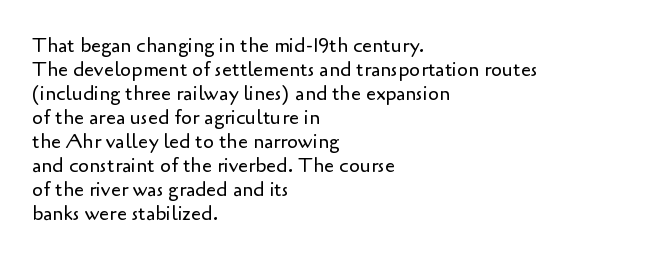
Descenders are the only things crossing below the line. Letters have the restrained weight of plain body copy at most. Where is the straight margin? On the left. Between one letter and the next there's only the usual sliver of space.
